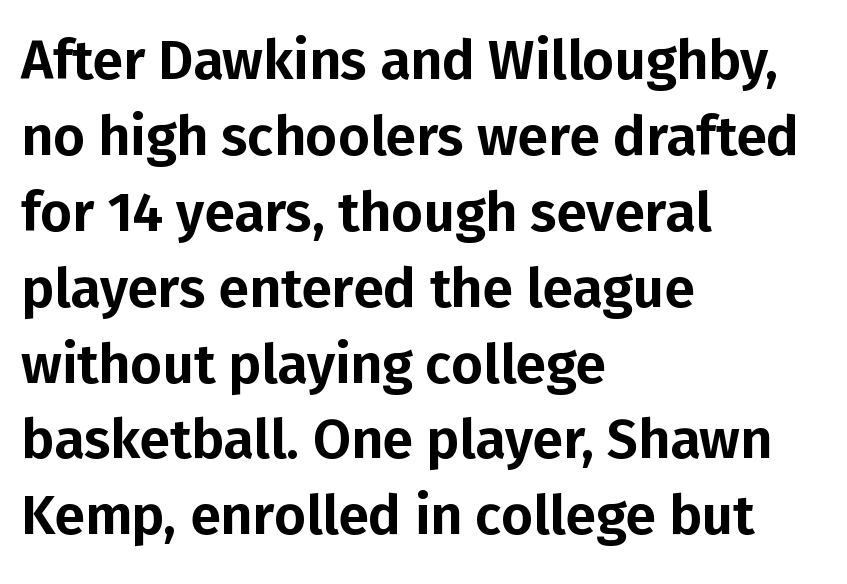
The designer went with a sans here, leaving each stem footless. This sample has the flowing, uneven cadence of proportional lettering. Tall strokes in this sample are plumb rather than angled. Honestly, there is no underline to notice here at all. The space between consecutive lines is moderate.
